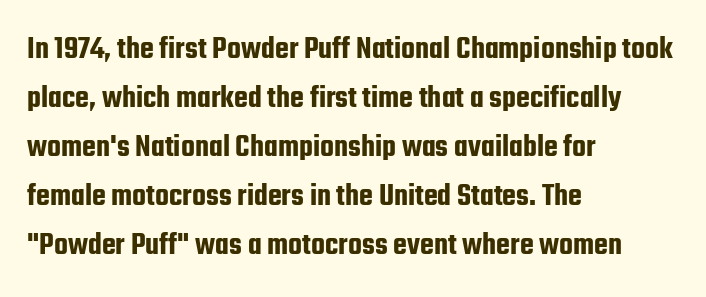
The image shows 32 px condensed sans-serif type, upright; set left-aligned, normal line spacing (1.53x), normal letter spacing, not underlined; low stroke contrast and a medium x-height.
